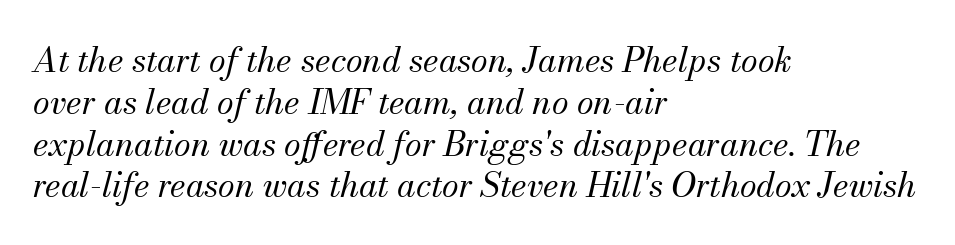
These lines stack with their left ends in a neat column. The font's italic variant was chosen for this text. Here the glyphs are tracked normally, forming tight word shapes. The zone under the glyphs is completely vacant.
